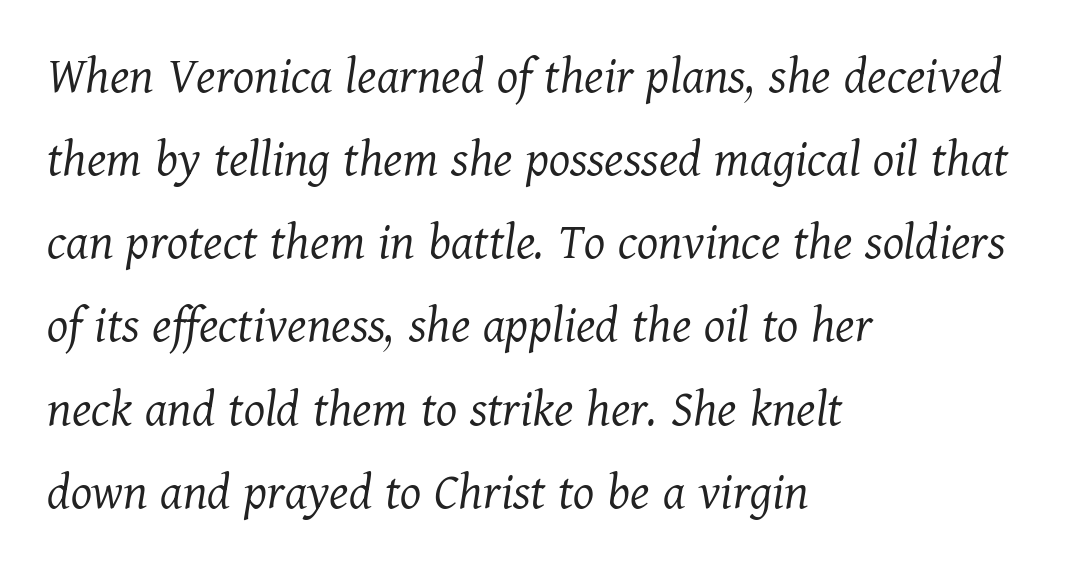
Q: Is the text bold? A: No.
Q: Is the text italic (slanted)? A: Yes, it leans right by about 11 degrees.
Q: Is the typeface a serif or a sans-serif typeface? A: Serif.
Q: Is the text underlined? A: No.
Q: How is the paragraph aligned? A: Left-aligned.
Q: Is the spacing between letters normal or unusually wide? A: Normal.
Q: Is the spacing between lines tight, normal or loose? A: Normal.
Q: Width (condensed, normal, or wide)? A: Normal.
Q: Stroke contrast? A: Medium.
Q: x-height? A: Medium.
Q: Monospaced? A: No.
